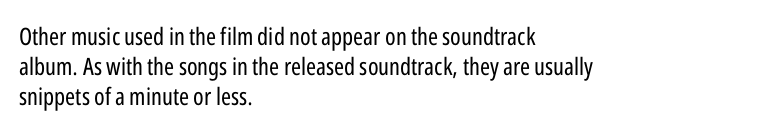
Honestly, there is no underline to notice here at all. The font's upright variant was chosen for this text. Horizontally, the lines are justified to the leading edge only. Bold? No — there's no thickening of the strokes.
